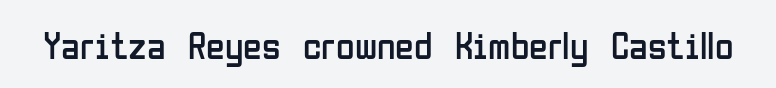
Q: Is the text bold? A: No.
Q: Is the text italic (slanted)? A: No, it is upright.
Q: Is the typeface a serif or a sans-serif typeface? A: Sans-serif.
Q: Is the text underlined? A: No.
Q: Is the spacing between letters normal or unusually wide? A: Normal.
Q: Width (condensed, normal, or wide)? A: Condensed.
Q: Stroke contrast? A: Low.
Q: x-height? A: Medium.
Q: Monospaced? A: No.
